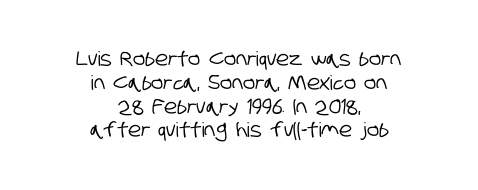
{"underline": "no", "align": "center", "line_spacing_ratio": 1.19, "letter_spacing": "normal", "letter_spacing_em": 0.0, "glyph_px": 20}
